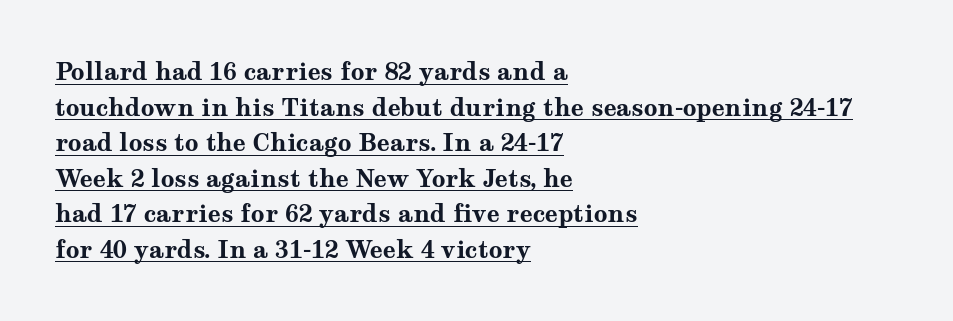
Q: Is the text bold? A: Yes.
Q: Is the text italic (slanted)? A: No, it is upright.
Q: Is the text underlined? A: Yes.
Q: How is the paragraph aligned? A: Left-aligned.
Q: Is the spacing between letters normal or unusually wide? A: Normal.
Q: Is the spacing between lines tight, normal or loose? A: Normal.
